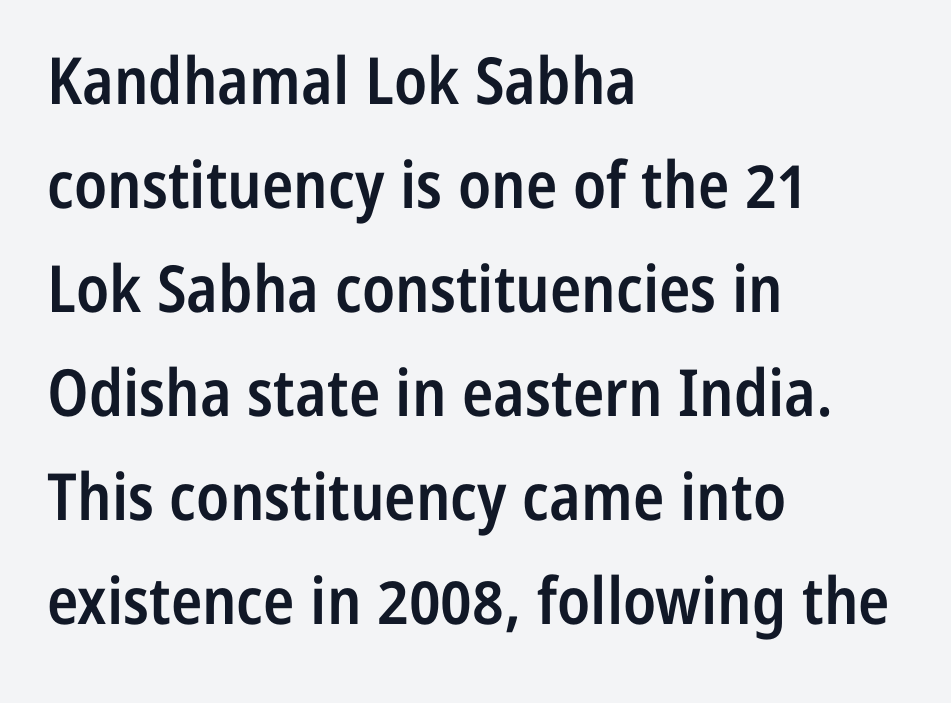
Q: Is the text bold? A: Semi-bold.
Q: Is the text italic (slanted)? A: No, it is upright.
Q: Is the typeface a serif or a sans-serif typeface? A: Sans-serif.
Q: Is the text underlined? A: No.
Q: How is the paragraph aligned? A: Left-aligned.
Q: Is the spacing between letters normal or unusually wide? A: Normal.
Q: Is the spacing between lines tight, normal or loose? A: Normal.
Q: Width (condensed, normal, or wide)? A: Condensed.
Q: Stroke contrast? A: Low.
Q: x-height? A: Medium.
Q: Monospaced? A: No.
